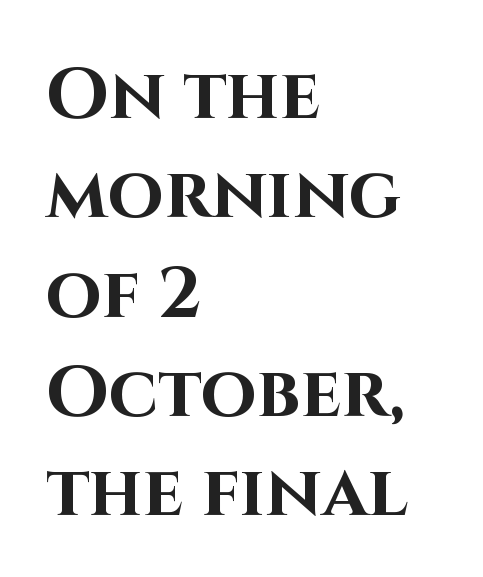
{"serif": "no", "italic": "no", "bold": "yes", "weight": "bold", "width": "normal", "stroke_contrast": "high", "x_height": "large", "monospaced": "no", "underline": "no", "align": "left", "line_spacing": "normal", "line_spacing_ratio": 1.38, "letter_spacing": "normal", "letter_spacing_em": 0.0, "glyph_px": 72}
